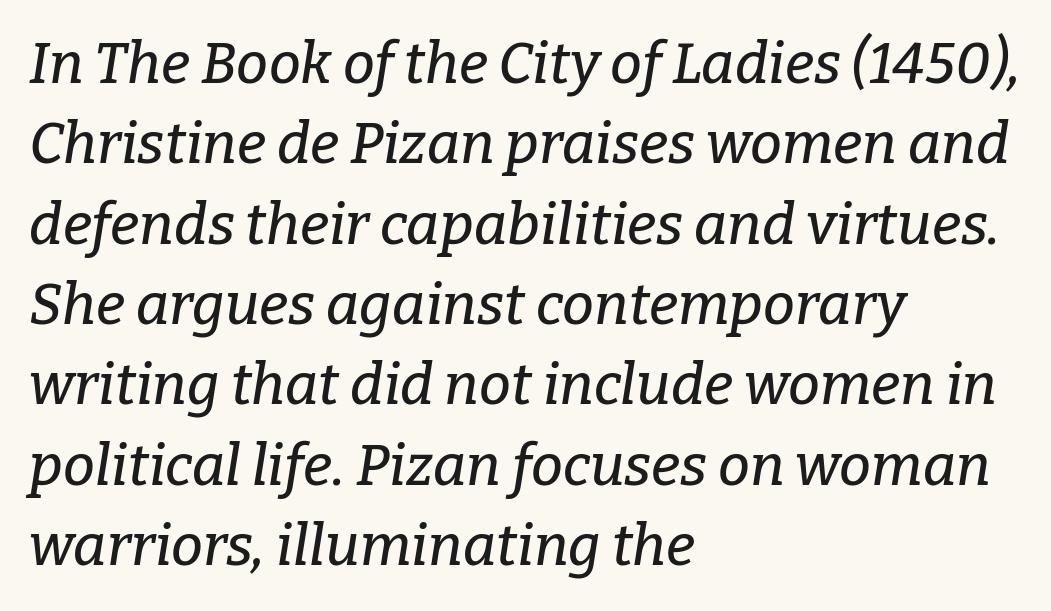
The image shows 57 px serif type, italic (leaning right); set left-aligned, normal line spacing (1.41x), normal letter spacing, not underlined; low stroke contrast and a medium x-height.
